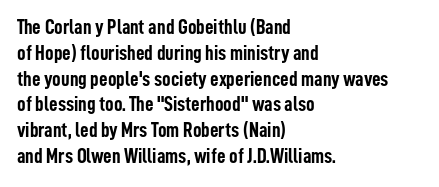
The letters stand upright; this is a roman face. Every row of glyphs begins at an identical x-position on the left. Between one letter and the next there's only the usual sliver of space. Caption: bold face, heavy strokes.
